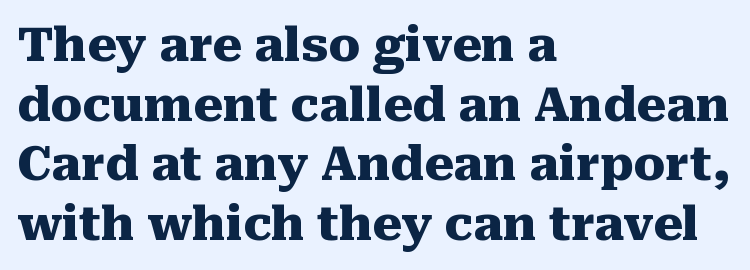
{"serif": "yes", "italic": "no", "bold": "yes", "weight": "heavy", "width": "normal", "stroke_contrast": "medium", "x_height": "medium", "monospaced": "no", "underline": "no", "align": "left", "line_spacing": "normal", "line_spacing_ratio": 1.27, "letter_spacing": "normal", "letter_spacing_em": 0.0, "glyph_px": 47}
